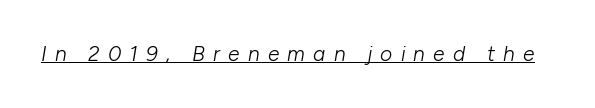
{"italic": "yes", "lean": "right", "slant_degrees": 10, "bold": "no", "underline": "yes", "letter_spacing": "wide", "letter_spacing_em": 0.39, "glyph_px": 21}
